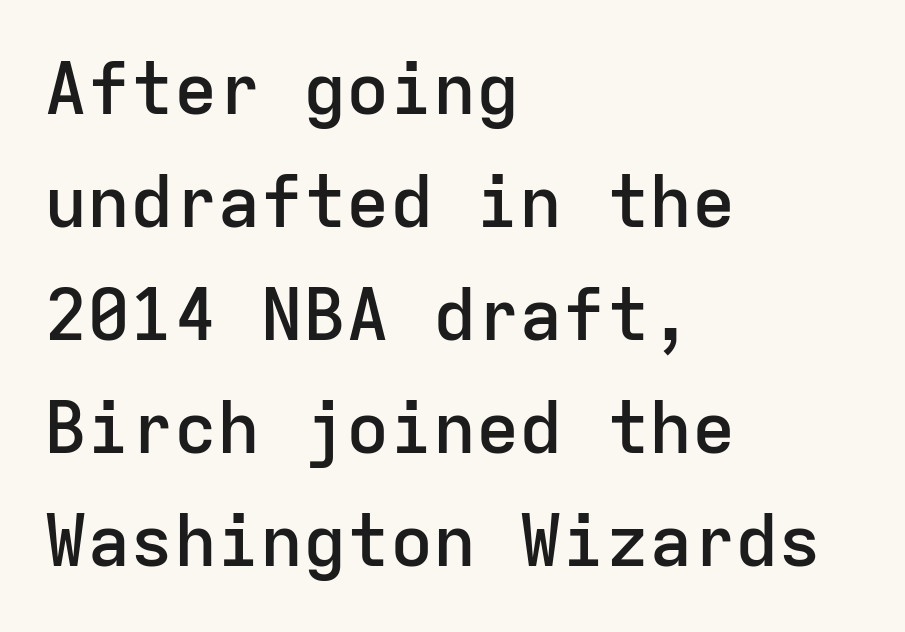
{"serif": "no", "italic": "no", "bold": "semi", "weight": "semibold", "width": "normal", "stroke_contrast": "low", "x_height": "medium", "monospaced": "yes", "underline": "no", "align": "left", "line_spacing": "normal", "line_spacing_ratio": 1.57, "letter_spacing": "normal", "letter_spacing_em": 0.0, "glyph_px": 72}
